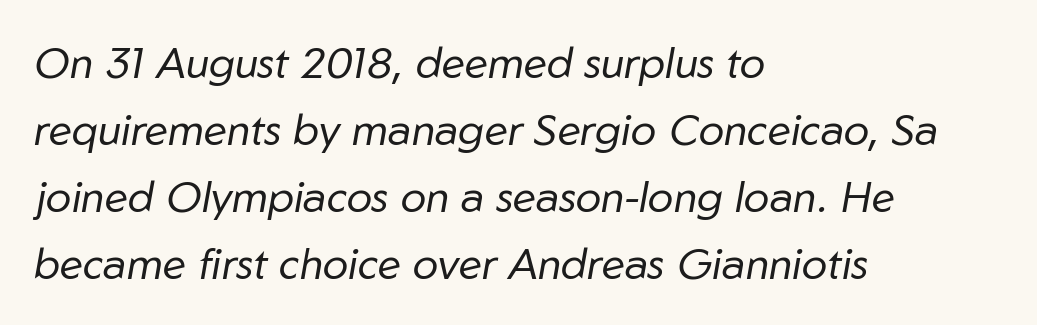
Q: Is the text bold? A: No.
Q: Is the text italic (slanted)? A: Yes, it leans right by about 10 degrees.
Q: Is the text underlined? A: No.
Q: How is the paragraph aligned? A: Left-aligned.
Q: Is the spacing between letters normal or unusually wide? A: Normal.
Q: Is the spacing between lines tight, normal or loose? A: Normal.
Q: Width (condensed, normal, or wide)? A: Normal.
Q: Stroke contrast? A: Low.
Q: x-height? A: Medium.
Q: Monospaced? A: No.
